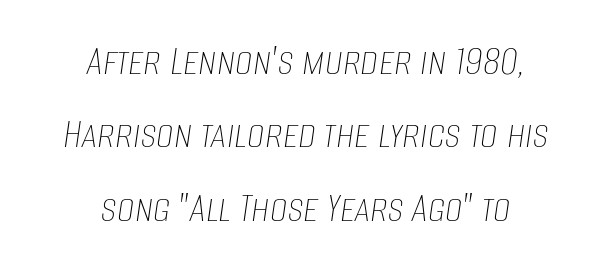
Is the stroke heavy? The answer is a plain regular-or-lighter. Emphasis-style slanted type is in use. Visually the block forms a symmetrical silhouette, jagged on both flanks. One glance says typical: line gaps are just what's usual. The gap between lines stays unmarked.
